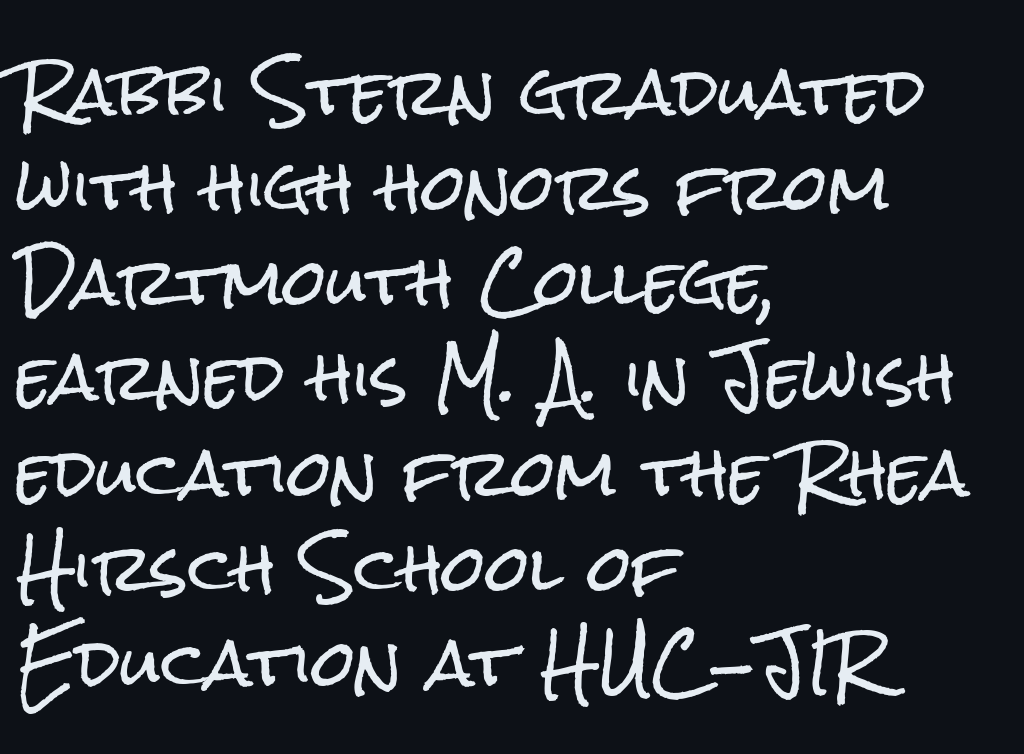
The image shows 63 px condensed sans-serif type, upright; set left-aligned, normal line spacing (1.51x), normal letter spacing, not underlined; low stroke contrast and a medium x-height.
